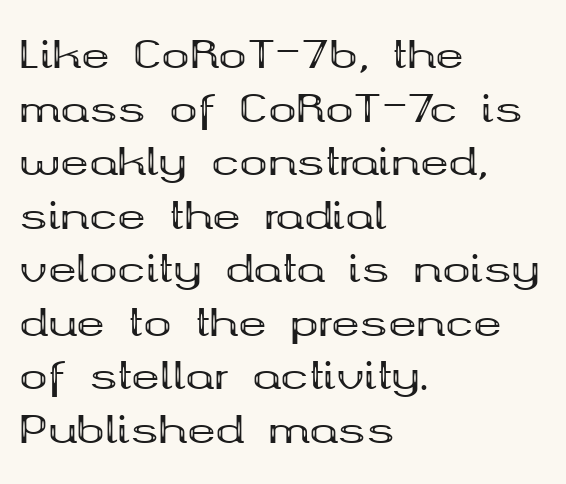
Character widths vary here, with narrow letters taking less room than wide ones. The font is running at its bold setting. Only glyphs here, with clear space below each row. The typesetter chose a ragged-right arrangement here.
